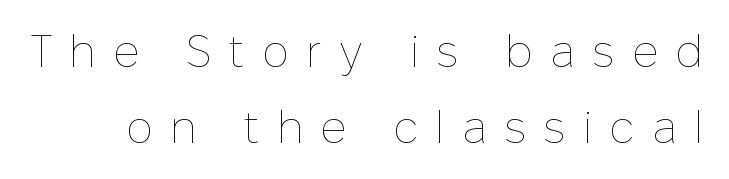
{"italic": "no", "bold": "no", "weight": "thin", "width": "normal", "stroke_contrast": "low", "x_height": "medium", "monospaced": "no", "underline": "no", "line_spacing": "normal", "line_spacing_ratio": 1.69, "letter_spacing": "wide", "letter_spacing_em": 0.38, "glyph_px": 45}
